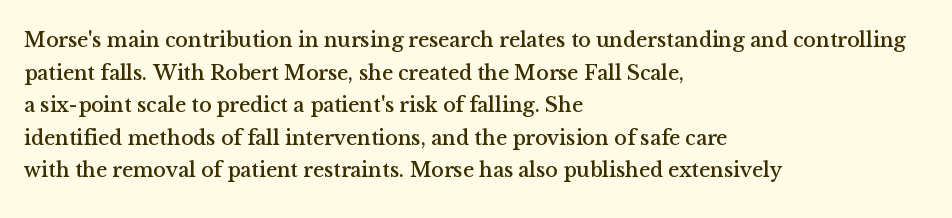
{"italic": "no", "underline": "no", "align": "left", "line_spacing": "normal", "line_spacing_ratio": 1.55, "letter_spacing": "normal", "letter_spacing_em": 0.0, "glyph_px": 21}
